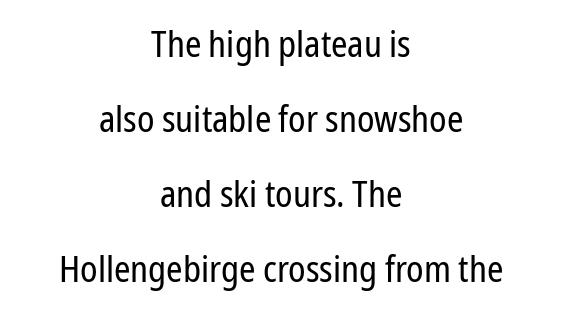
Q: Is the text bold? A: No.
Q: Is the text italic (slanted)? A: No, it is upright.
Q: Is the typeface a serif or a sans-serif typeface? A: Sans-serif.
Q: Is the text underlined? A: No.
Q: How is the paragraph aligned? A: Centered.
Q: Is the spacing between letters normal or unusually wide? A: Normal.
Q: Is the spacing between lines tight, normal or loose? A: Loose.
Q: Width (condensed, normal, or wide)? A: Condensed.
Q: Stroke contrast? A: Low.
Q: x-height? A: Medium.
Q: Monospaced? A: No.
